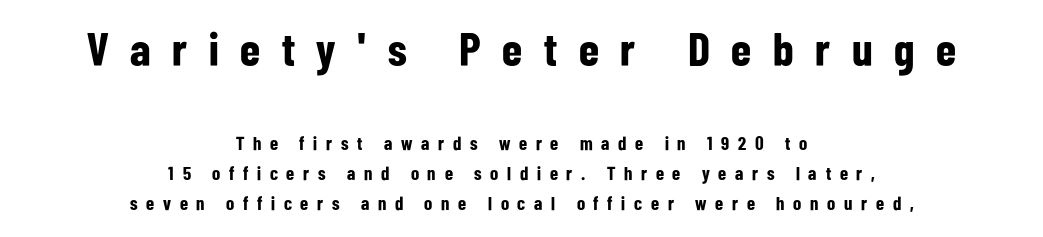
The image shows 47 px bold, condensed sans-serif type, upright; set centered, normal line spacing (1.57x), unusually wide letter spacing (+0.46 em), not underlined; the first (top) block is 2.47x larger; low stroke contrast and a medium x-height.
